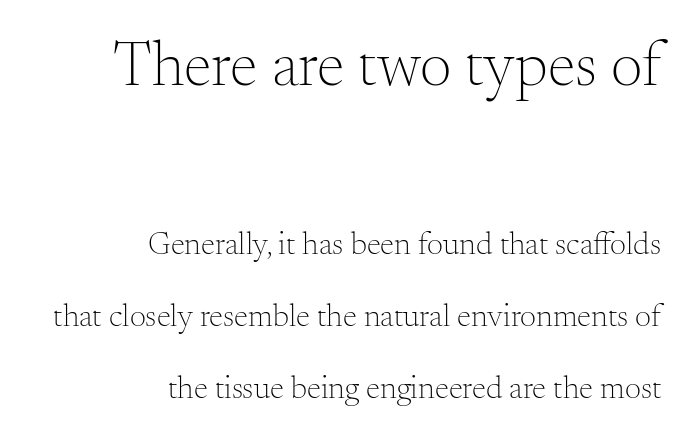
Leading: increased. Short note: letters normally spaced. Ordinary non-slanted type is in use. Note the varied advance widths — an 'i' is clearly narrower than an 'm'.
